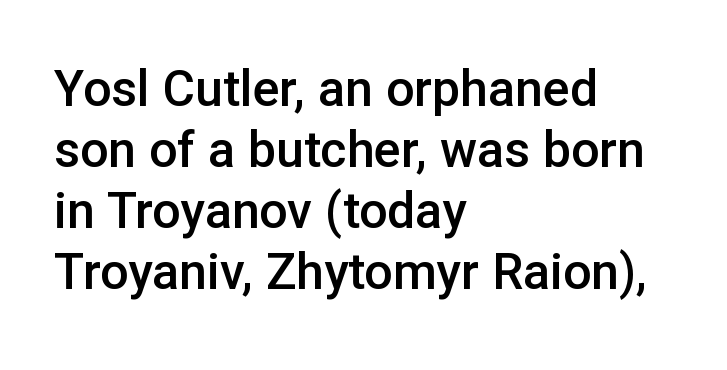
This is roman type, the default non-slanted kind. Just letters on the line, the space beneath them empty. Observe the absence of serifs on each vertical stroke in this sample. The tracking reads as untouched default to a designer's eye. The rendering uses natural spacing where letterforms have individual widths. If you drew a ruler down the left edge, every line would touch it.
